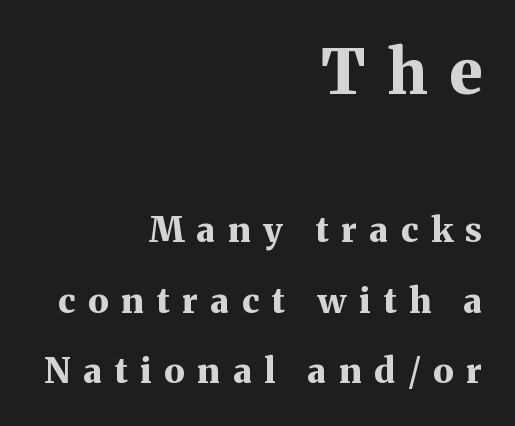
The image shows 62 px bold serif type, upright; set right-aligned, loose line spacing (2.01x), unusually wide letter spacing (+0.36 em), not underlined; the first (top) block is 1.77x larger; medium stroke contrast and a medium x-height.
